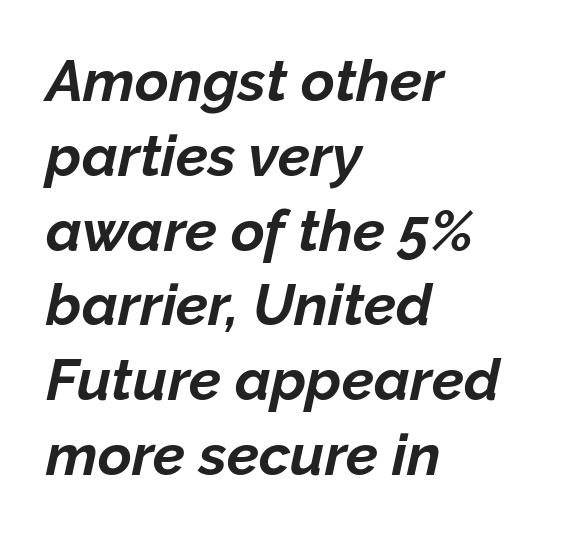
Is the block centered? No — it sits flush against the left margin. The letters are bold, with thick, heavy strokes. You can tell it's italic because the verticals aren't actually vertical. Is the letter spacing exaggerated? No — it looks like the ordinary default.
